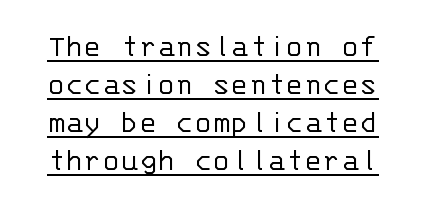
Q: Is the text bold? A: No.
Q: Is the text italic (slanted)? A: No, it is upright.
Q: Is the typeface a serif or a sans-serif typeface? A: Sans-serif.
Q: Is the text underlined? A: Yes.
Q: Is the spacing between letters normal or unusually wide? A: Normal.
Q: Is the spacing between lines tight, normal or loose? A: Tight.
Q: Width (condensed, normal, or wide)? A: Normal.
Q: Stroke contrast? A: Low.
Q: x-height? A: Large.
Q: Monospaced? A: Yes.
